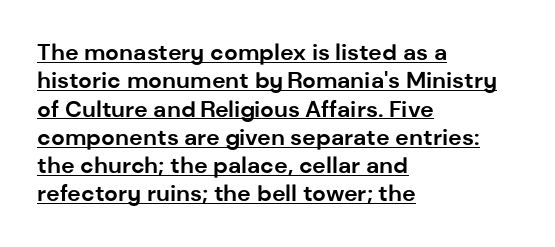
Compared with a centered layout, this one pins lines to the left instead. Words appear dense and cohesive because spacing is normal. Check the space under the baseline: a stroke is drawn there. The font is running at its bold setting. When letters stand straight like this, we call the style roman or upright.
